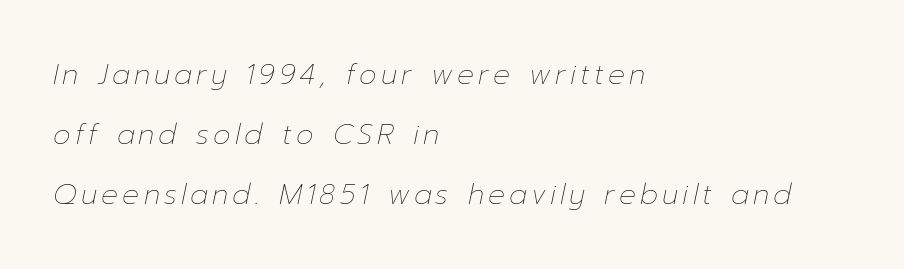
{"italic": "yes", "lean": "right", "slant_degrees": 12, "bold": "no", "weight": "thin", "width": "normal", "stroke_contrast": "low", "x_height": "medium", "monospaced": "no", "underline": "no", "align": "left", "line_spacing": "loose", "line_spacing_ratio": 2.14, "glyph_px": 28}
